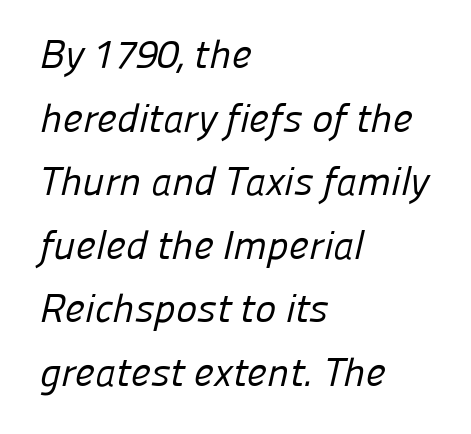
Q: Is the text bold? A: No.
Q: Is the typeface a serif or a sans-serif typeface? A: Sans-serif.
Q: Is the text underlined? A: No.
Q: How is the paragraph aligned? A: Left-aligned.
Q: Is the spacing between letters normal or unusually wide? A: Normal.
Q: Is the spacing between lines tight, normal or loose? A: Normal.
Q: Width (condensed, normal, or wide)? A: Normal.
Q: Stroke contrast? A: Low.
Q: x-height? A: Medium.
Q: Monospaced? A: No.
